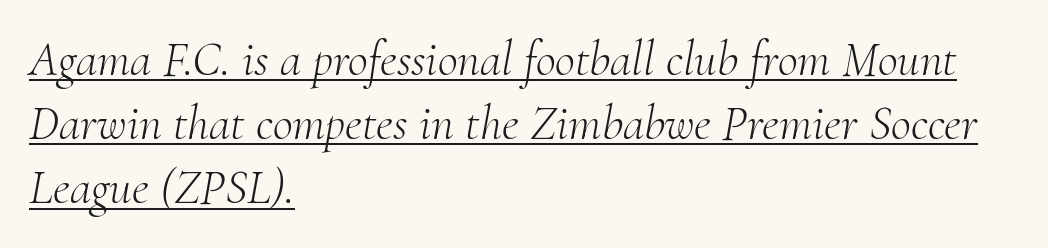
{"serif": "yes", "italic": "yes", "lean": "right", "slant_degrees": 10, "bold": "no", "weight": "light", "width": "normal", "stroke_contrast": "medium", "x_height": "small", "monospaced": "no", "underline": "yes", "align": "left", "line_spacing": "normal", "line_spacing_ratio": 1.31, "letter_spacing": "normal", "letter_spacing_em": 0.0, "glyph_px": 49}
